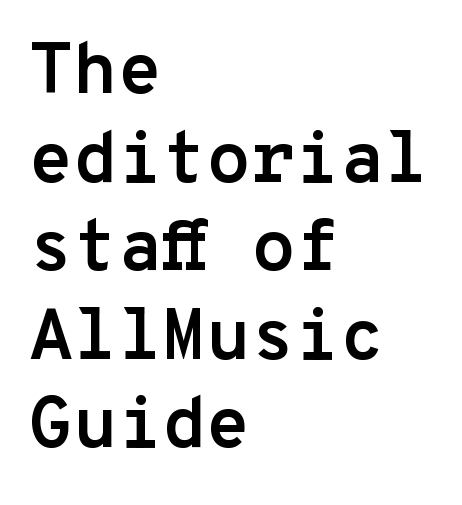
The image shows 72 px semibold sans-serif type, upright, monospaced; set left-aligned, line spacing 1.23x, normal letter spacing, not underlined; low stroke contrast and a medium x-height.
